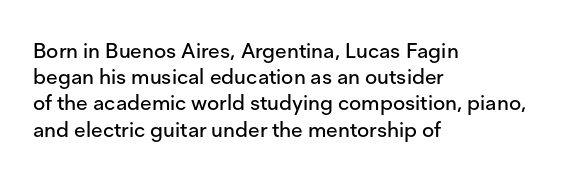
Q: Is the text italic (slanted)? A: No, it is upright.
Q: Is the text underlined? A: No.
Q: How is the paragraph aligned? A: Left-aligned.
Q: Is the spacing between letters normal or unusually wide? A: Normal.
Q: Is the spacing between lines tight, normal or loose? A: Normal.
